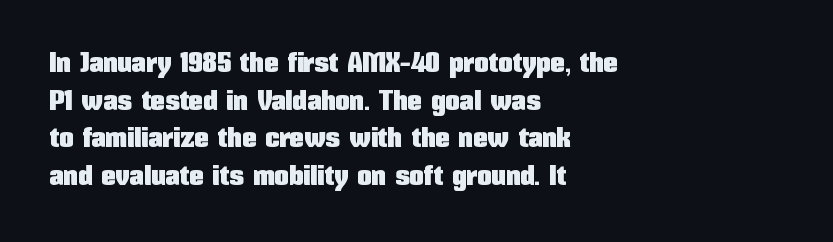
The image shows 29 px condensed sans-serif type, upright; set left-aligned, normal line spacing (1.3x), normal letter spacing, not underlined; low stroke contrast and a medium x-height.
